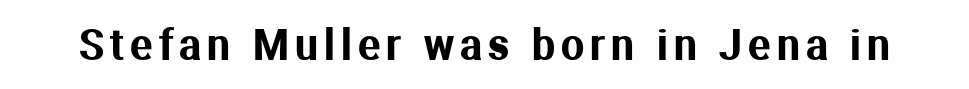
Has an underline been added? It has not. Character widths vary here, with narrow letters taking less room than wide ones. Do the letters lean? They stand straight. Each letter's strokes conclude bluntly, with no projecting serifs.
